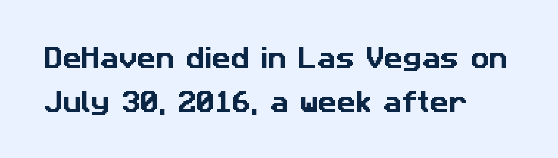
Honestly, the letter spacing is just normal — you wouldn't notice it. These lines stand farther apart than default settings would place them. The strip under each line holds only bare page.
